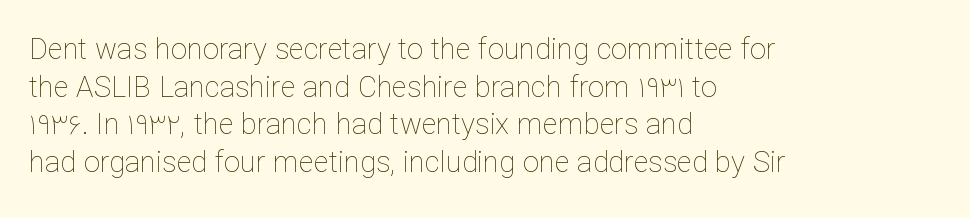
Words float on clear page, feet unadorned. The vertical gap from one line to the next is medium. The axis of the letterforms is exactly vertical. Each letter keeps its own natural width here, so spacing adapts to shape. If you drew a ruler down the left edge, every line would touch it.
